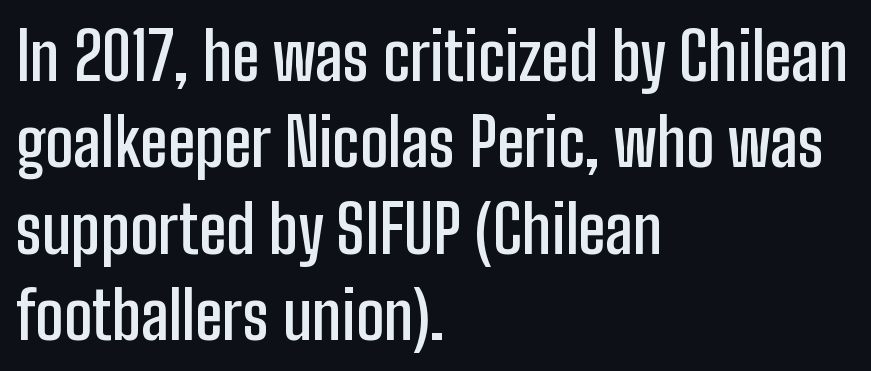
{"serif": "no", "italic": "no", "bold": "semi", "weight": "semibold", "width": "condensed", "stroke_contrast": "low", "x_height": "medium", "monospaced": "no", "underline": "no", "align": "left", "line_spacing": "normal", "line_spacing_ratio": 1.33, "letter_spacing": "normal", "letter_spacing_em": 0.0, "glyph_px": 65}
